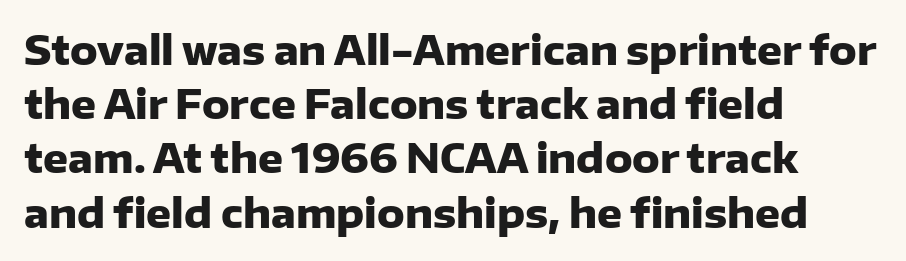
Observe the absence of serifs on each vertical stroke in this sample. A student would call this left alignment; a typographer would say flush left, rag right. Note the varied advance widths — an 'i' is clearly narrower than an 'm'. Rendered with straight, roman letterforms. Characters follow at the spacing the type designer built in. Heft: maximum for text — a bold.
